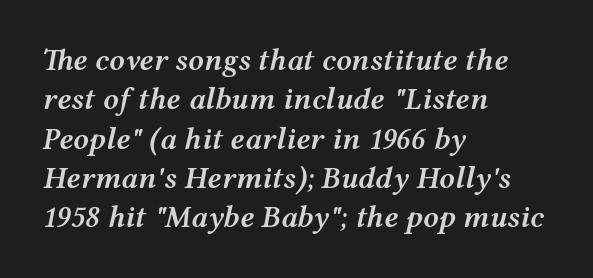
Q: Is the text bold? A: Semi-bold.
Q: Is the text italic (slanted)? A: Yes, it leans right by about 12 degrees.
Q: Is the text underlined? A: No.
Q: How is the paragraph aligned? A: Left-aligned.
Q: Is the spacing between letters normal or unusually wide? A: Normal.
Q: Is the spacing between lines tight, normal or loose? A: Normal.
Q: Width (condensed, normal, or wide)? A: Wide.
Q: Stroke contrast? A: Medium.
Q: x-height? A: Medium.
Q: Monospaced? A: No.
